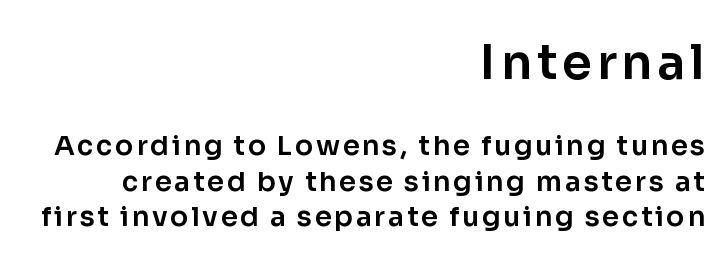
{"serif": "no", "italic": "no", "width": "normal", "stroke_contrast": "low", "x_height": "medium", "monospaced": "no", "underline": "no", "align": "right", "line_spacing": "normal", "line_spacing_ratio": 1.31, "larger_block": "first", "size_ratio": 1.78, "glyph_px": 48}
